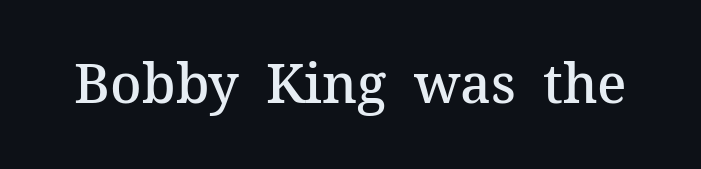
The image shows 54 px semibold serif type, upright; set normal letter spacing, not underlined; medium stroke contrast and a medium x-height.
